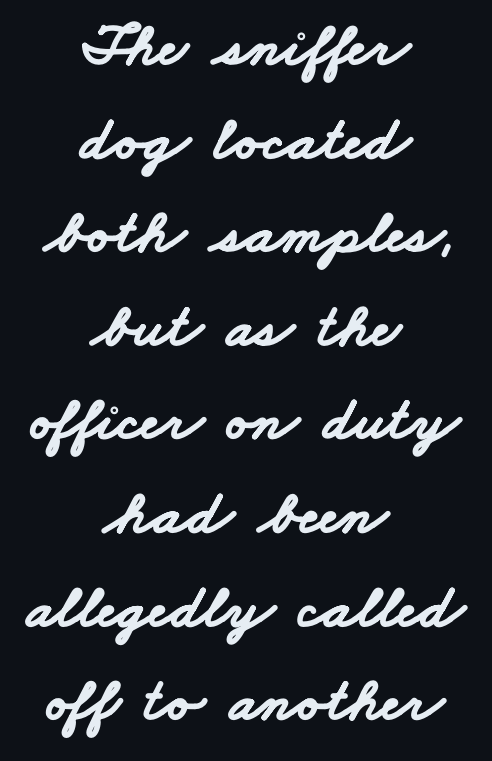
The letterforms sit shoulder to shoulder at normal distance. Each glyph is drawn with heavy, bold strokes. Horizontally, the lines are justified to the midpoint only. Bare-footed words on every line. This sample has the flowing, uneven cadence of proportional lettering. In terms of letterform style, serifs are entirely absent.
